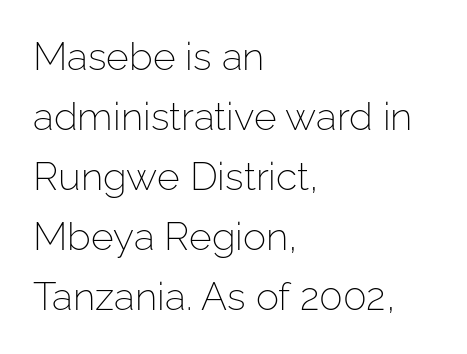
Descender tails drop into unmarked territory. Caption: multi-line text, flush left, ragged right. Quick note: not italic, upright. This sample has the flowing, uneven cadence of proportional lettering. Regular leading.
